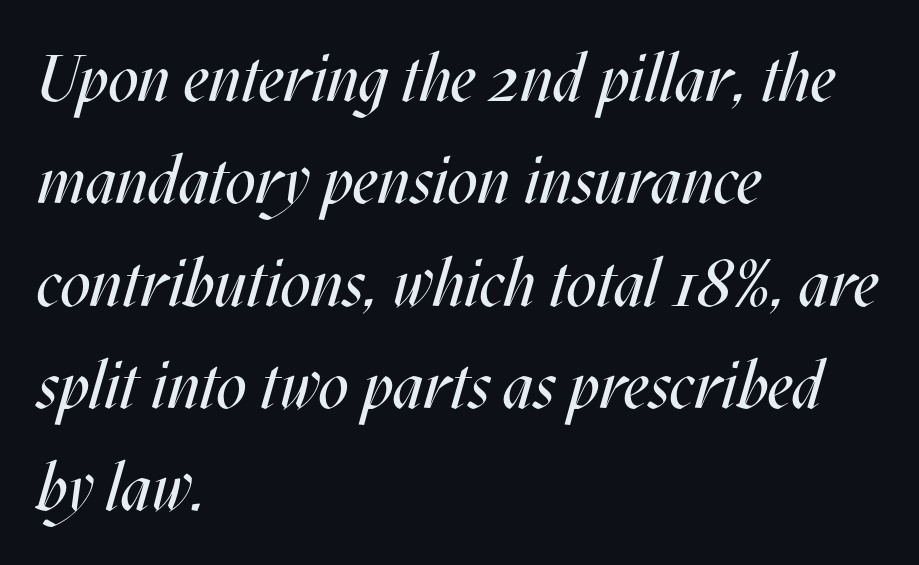
{"italic": "yes", "lean": "right", "slant_degrees": 17, "bold": "no", "weight": "regular", "width": "condensed", "stroke_contrast": "medium", "x_height": "large", "monospaced": "no", "underline": "no", "align": "left", "line_spacing": "normal", "line_spacing_ratio": 1.55, "letter_spacing": "normal", "letter_spacing_em": 0.0, "glyph_px": 66}
